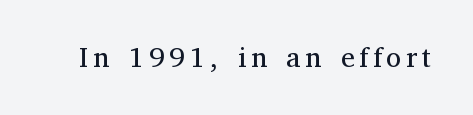
Proportional: the letters do not fall into vertical columns. The words here are not underlined. The font sits on the lighter half of the weight spectrum, regular included. Every stem runs plumb, perpendicular to the baseline. Observe the serifs anchoring each vertical stroke in this sample.
